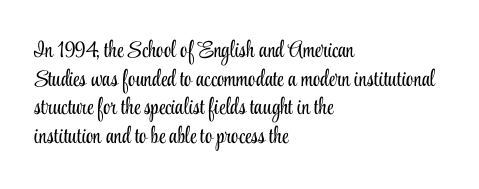
Beneath every word, the page is bare. On a weight scale, this lands at 450 or below. Look at the tracking — it's just the regular setting, nothing added. The typesetter chose a ragged-right arrangement here.
